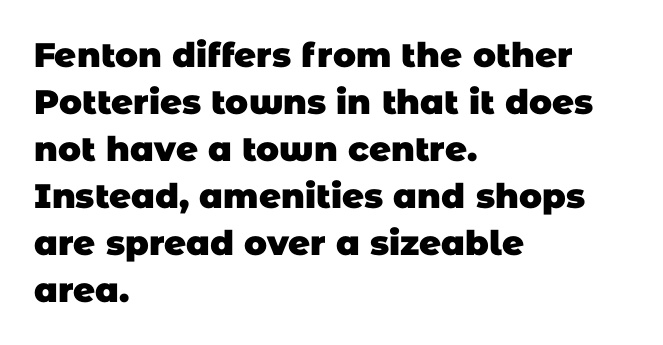
The image shows 34 px heavy sans-serif type; set left-aligned, normal line spacing (1.38x), normal letter spacing, not underlined; low stroke contrast and a large x-height.
